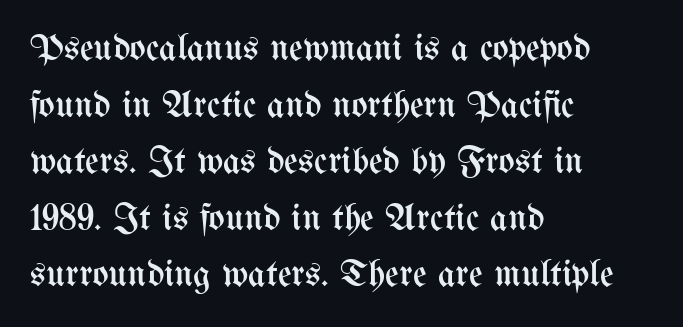
Rows of type keep a routine distance in the vertical direction. Italic? Not at all — the glyphs are vertical. The zone under the glyphs is completely vacant. Note the varied advance widths — an 'i' is clearly narrower than an 'm'. Horizontally, the lines are justified to the leading edge only.
